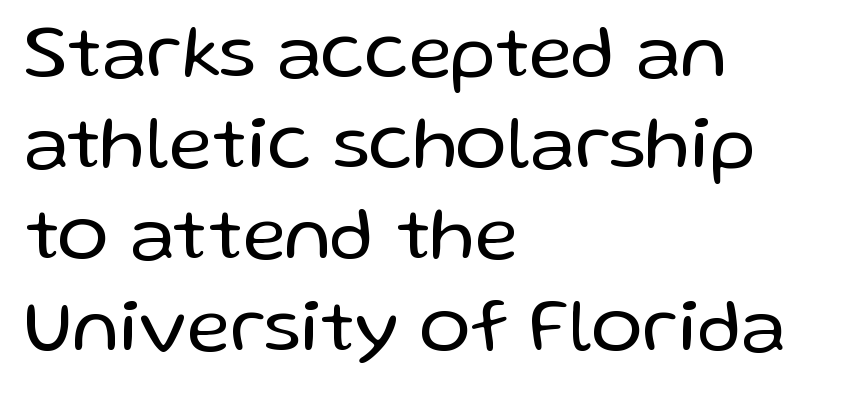
Q: Is the text bold? A: No.
Q: Is the text italic (slanted)? A: No, it is upright.
Q: Is the typeface a serif or a sans-serif typeface? A: Sans-serif.
Q: Is the text underlined? A: No.
Q: How is the paragraph aligned? A: Left-aligned.
Q: Is the spacing between letters normal or unusually wide? A: Normal.
Q: Width (condensed, normal, or wide)? A: Normal.
Q: Stroke contrast? A: Low.
Q: x-height? A: Medium.
Q: Monospaced? A: No.
